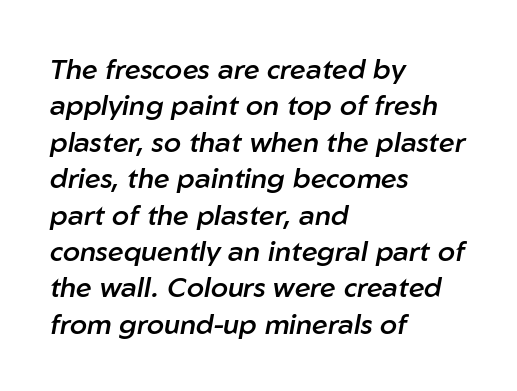
Q: Is the text bold? A: Semi-bold.
Q: Is the text italic (slanted)? A: Yes, it leans right by about 10 degrees.
Q: Is the text underlined? A: No.
Q: How is the paragraph aligned? A: Left-aligned.
Q: Is the spacing between letters normal or unusually wide? A: Normal.
Q: Is the spacing between lines tight, normal or loose? A: Normal.
Q: Width (condensed, normal, or wide)? A: Normal.
Q: Stroke contrast? A: Low.
Q: x-height? A: Medium.
Q: Monospaced? A: No.
